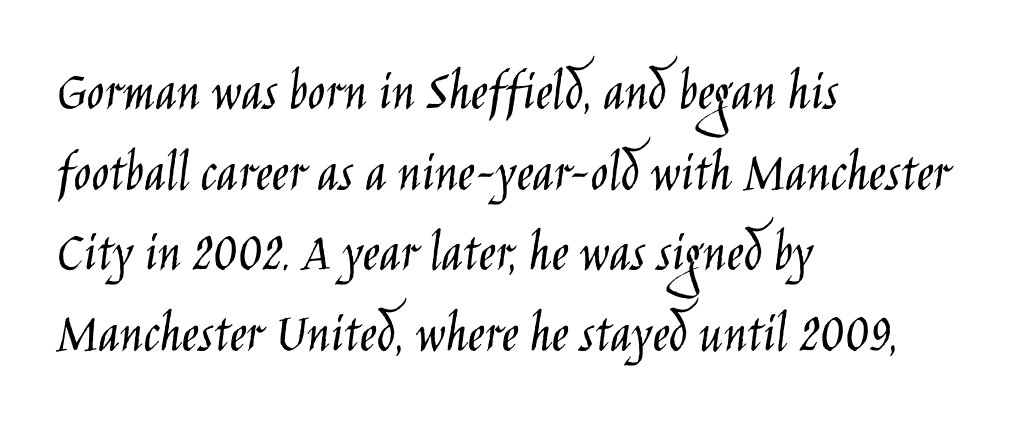
The designer left line spacing at the default. Does extra space separate the letters? No, they use regular spacing. No chunkiness to these letters — they're not bold. Do the characters align in a grid? No, the font is proportional. This rendering uses left alignment, leaving the right contour irregular. Type without underlining.
